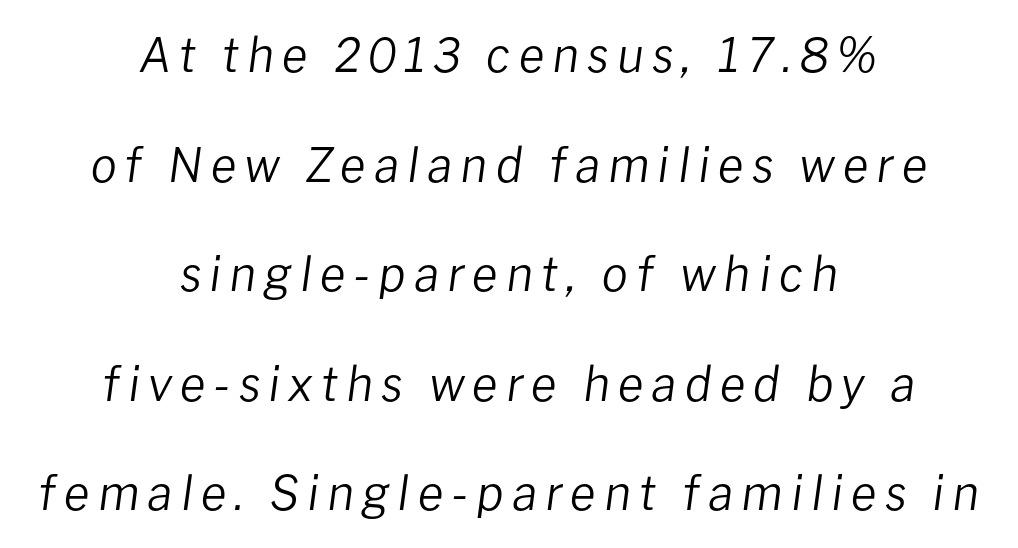
{"italic": "yes", "lean": "right", "slant_degrees": 8, "bold": "no", "weight": "regular", "width": "normal", "stroke_contrast": "low", "x_height": "medium", "monospaced": "no", "underline": "no", "align": "center", "line_spacing": "loose", "line_spacing_ratio": 2.33, "glyph_px": 47}
